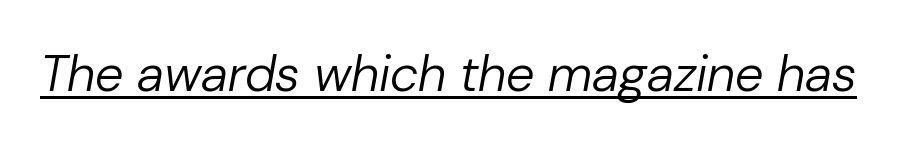
{"italic": "yes", "lean": "right", "slant_degrees": 10, "bold": "no", "weight": "regular", "width": "normal", "stroke_contrast": "low", "x_height": "medium", "monospaced": "no", "underline": "yes", "letter_spacing": "normal", "letter_spacing_em": 0.0, "glyph_px": 51}
